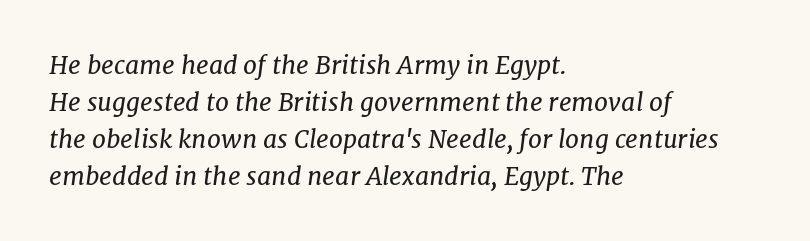
Q: Is the text bold? A: No.
Q: Is the text italic (slanted)? A: Yes, it leans right by about 7 degrees.
Q: Is the text underlined? A: No.
Q: How is the paragraph aligned? A: Left-aligned.
Q: Is the spacing between letters normal or unusually wide? A: Normal.
Q: Is the spacing between lines tight, normal or loose? A: Normal.
